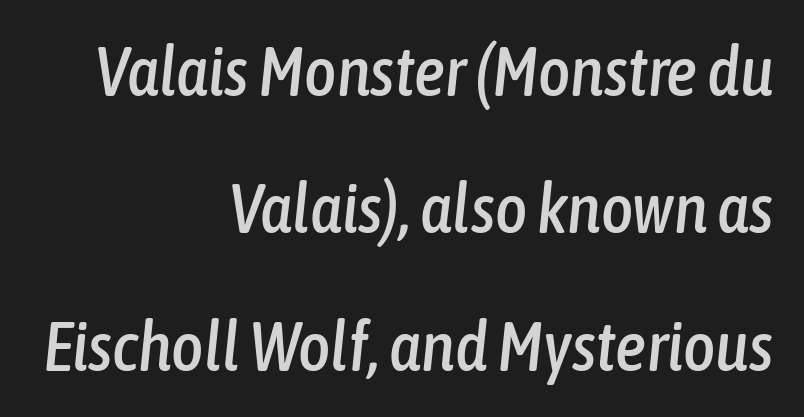
Q: Is the text italic (slanted)? A: Yes, it leans right by about 6 degrees.
Q: Is the text underlined? A: No.
Q: How is the paragraph aligned? A: Right-aligned.
Q: Is the spacing between letters normal or unusually wide? A: Normal.
Q: Is the spacing between lines tight, normal or loose? A: Loose.
Q: Width (condensed, normal, or wide)? A: Condensed.
Q: Stroke contrast? A: Low.
Q: x-height? A: Medium.
Q: Monospaced? A: No.
